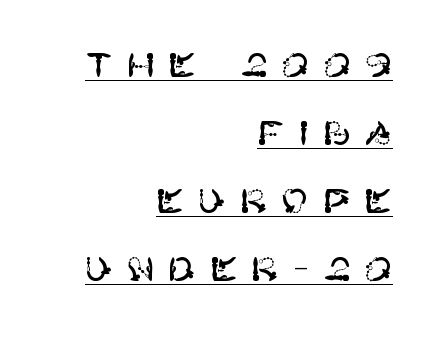
The image shows 33 px sans-serif type, upright; set right-aligned, loose line spacing (2.06x), unusually wide letter spacing (+0.42 em), underlined; high stroke contrast and a large x-height.
